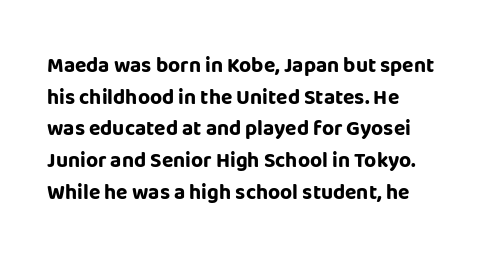
Q: Is the text bold? A: Yes.
Q: Is the text italic (slanted)? A: No, it is upright.
Q: Is the text underlined? A: No.
Q: Is the spacing between letters normal or unusually wide? A: Normal.
Q: Is the spacing between lines tight, normal or loose? A: Normal.
